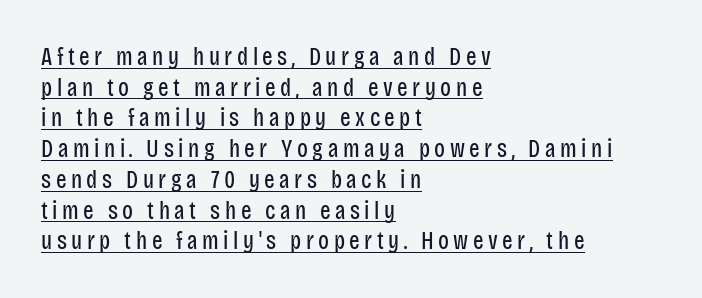
Every row of glyphs begins at an identical x-position on the left. Each line of the rendering has a horizontal stroke beneath the glyphs. The font is comparable to plain body text, perhaps lighter. In terms of posture, this sample is upright.
